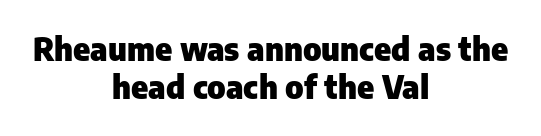
Q: Is the text bold? A: Yes.
Q: Is the text italic (slanted)? A: No, it is upright.
Q: Is the typeface a serif or a sans-serif typeface? A: Sans-serif.
Q: Is the text underlined? A: No.
Q: How is the paragraph aligned? A: Centered.
Q: Is the spacing between letters normal or unusually wide? A: Normal.
Q: Width (condensed, normal, or wide)? A: Normal.
Q: Stroke contrast? A: Low.
Q: x-height? A: Medium.
Q: Monospaced? A: No.
